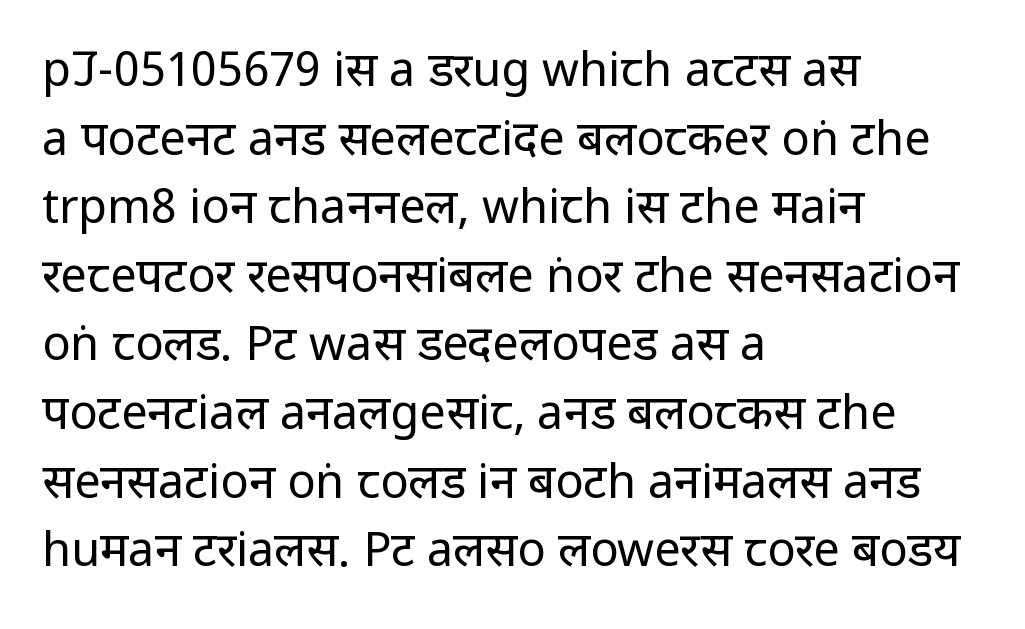
These lines are rendered in a variable-pitch font. What stands out about the letter spacing? Nothing — it is the standard amount. Compared with typical paragraphs, the rows here are spaced about the same. The weight tops out at a normal text grade.
